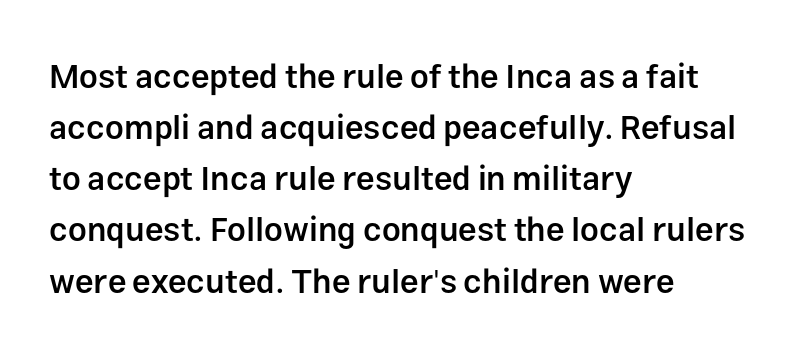
Q: Is the text bold? A: Semi-bold.
Q: Is the text italic (slanted)? A: No, it is upright.
Q: Is the typeface a serif or a sans-serif typeface? A: Sans-serif.
Q: Is the text underlined? A: No.
Q: How is the paragraph aligned? A: Left-aligned.
Q: Is the spacing between letters normal or unusually wide? A: Normal.
Q: Is the spacing between lines tight, normal or loose? A: Normal.
Q: Width (condensed, normal, or wide)? A: Normal.
Q: Stroke contrast? A: Low.
Q: x-height? A: Medium.
Q: Monospaced? A: No.
